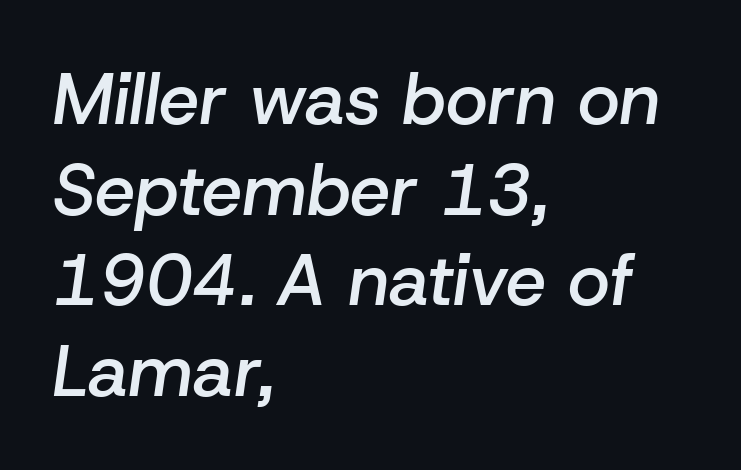
Do the characters align in a grid? No, the font is proportional. These lines sit exactly where default settings would place them. The sample has been set in demibold, a notch under bold. Does the copy run flush right? No — it runs flush left. Notice how the stems are inclined rather than vertical — that's the hallmark of italics. Does extra space separate the letters? No, they use regular spacing.
